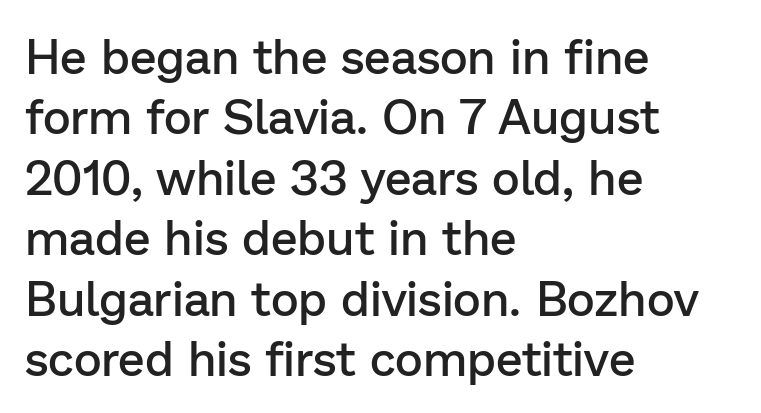
The characters look somewhat weighty, a semibold short of true bold. These lines were composed using upright roman letters. The typeface chosen for these lines omits serifs. This sample is left-justified, so line endings fall wherever the words run out. Each letter keeps its own natural width here, so spacing adapts to shape. The foot of each line stays bare and open.
